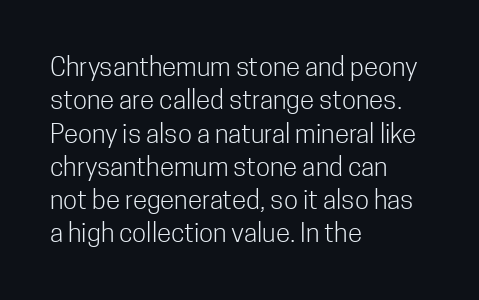
Compared with typical paragraphs, the rows here are spaced about the same. The letters stand straight up with perfectly vertical stems. Short and long lines alike share a common starting point at left. Is the stroke heavy? The answer is a plain regular-or-lighter. In terms of letterspacing, this is plain default setting. Just letters on the line, the space beneath them empty.
